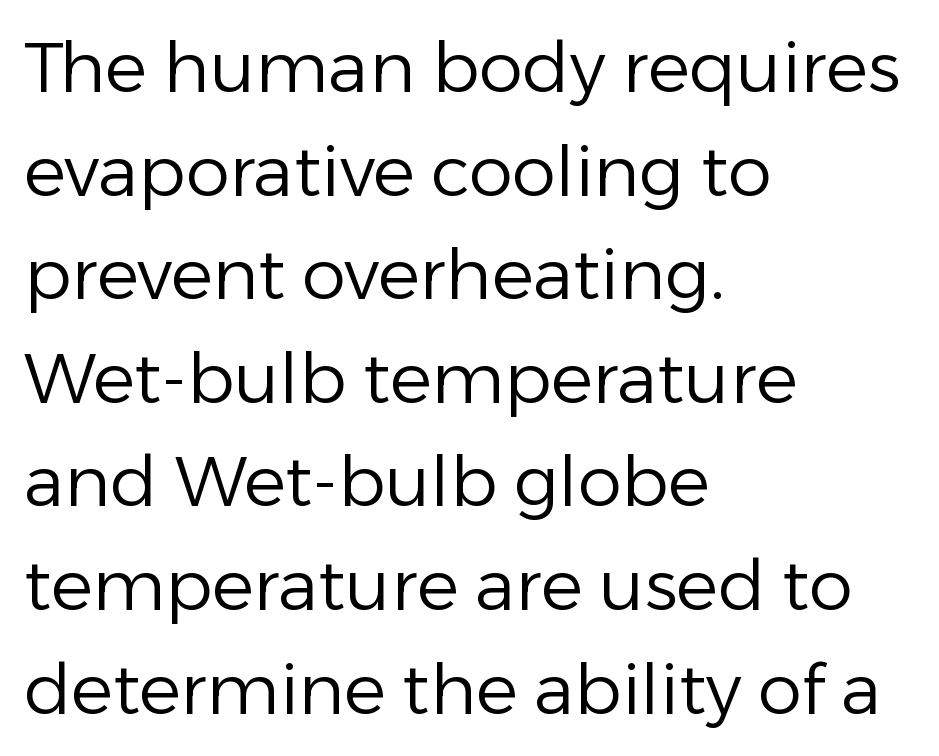
Q: Is the text bold? A: No.
Q: Is the text italic (slanted)? A: No, it is upright.
Q: Is the typeface a serif or a sans-serif typeface? A: Sans-serif.
Q: Is the text underlined? A: No.
Q: How is the paragraph aligned? A: Left-aligned.
Q: Is the spacing between letters normal or unusually wide? A: Normal.
Q: Is the spacing between lines tight, normal or loose? A: Normal.
Q: Width (condensed, normal, or wide)? A: Normal.
Q: Stroke contrast? A: Low.
Q: x-height? A: Medium.
Q: Monospaced? A: No.
